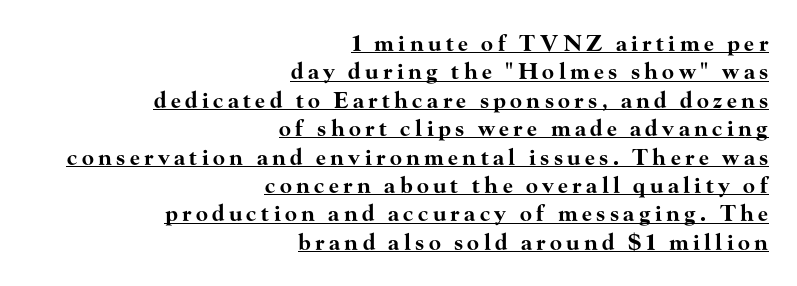
Q: Is the text bold? A: Yes.
Q: Is the text italic (slanted)? A: No, it is upright.
Q: Is the text underlined? A: Yes.
Q: How is the paragraph aligned? A: Right-aligned.
Q: Is the spacing between letters normal or unusually wide? A: Unusually wide.
Q: Is the spacing between lines tight, normal or loose? A: Normal.
